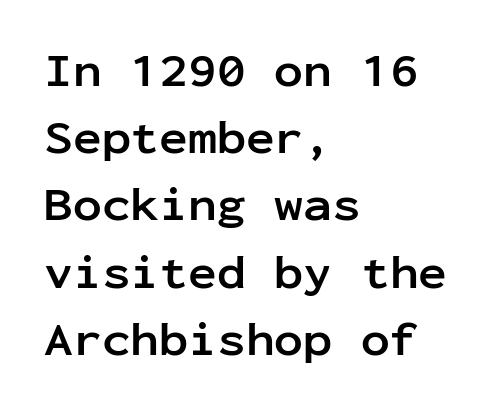
The image shows 48 px semibold sans-serif type, upright, monospaced; set left-aligned, normal line spacing (1.4x), normal letter spacing, not underlined; low stroke contrast and a medium x-height.
